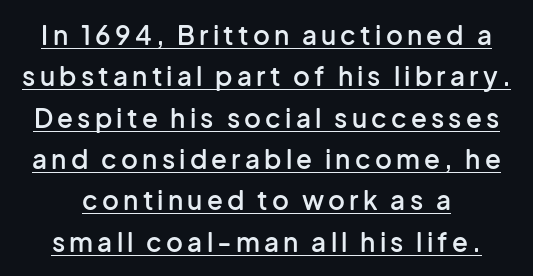
The image shows 26 px text type, upright; set normal line spacing (1.59x), underlined.
